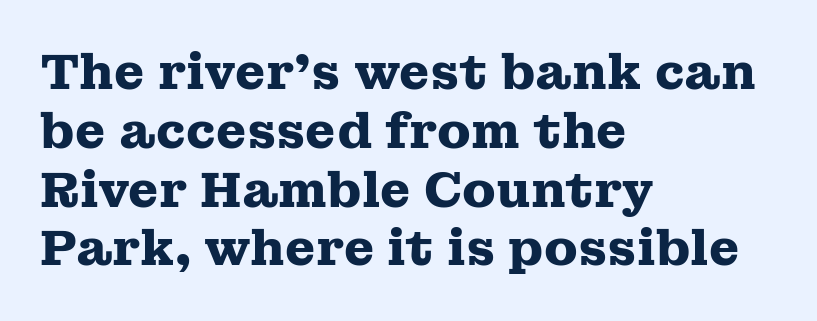
{"serif": "yes", "italic": "no", "bold": "yes", "weight": "heavy", "width": "wide", "stroke_contrast": "medium", "x_height": "medium", "monospaced": "no", "underline": "no", "align": "left", "line_spacing_ratio": 1.2, "letter_spacing": "normal", "letter_spacing_em": 0.0, "glyph_px": 49}
